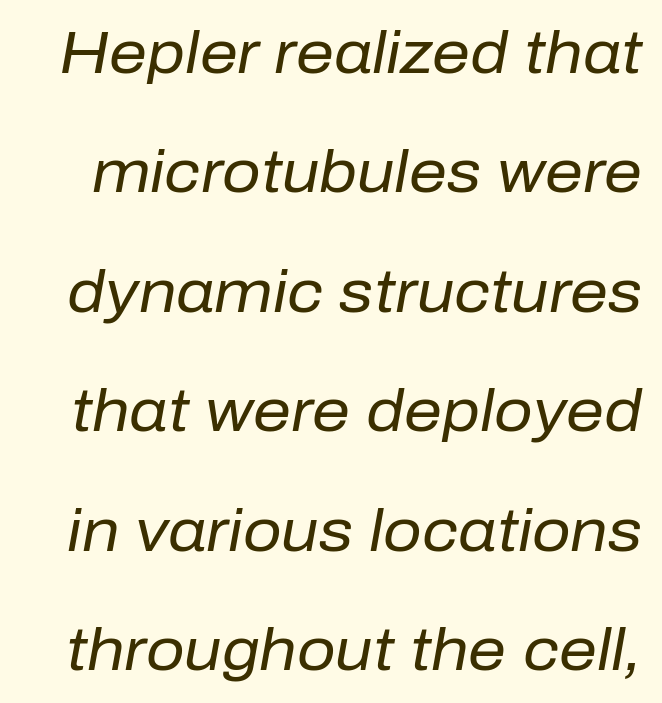
Q: Is the text bold? A: No.
Q: Is the text italic (slanted)? A: Yes, it leans right by about 10 degrees.
Q: Is the text underlined? A: No.
Q: Is the spacing between letters normal or unusually wide? A: Normal.
Q: Is the spacing between lines tight, normal or loose? A: Loose.
Q: Width (condensed, normal, or wide)? A: Normal.
Q: Stroke contrast? A: Low.
Q: x-height? A: Medium.
Q: Monospaced? A: No.
